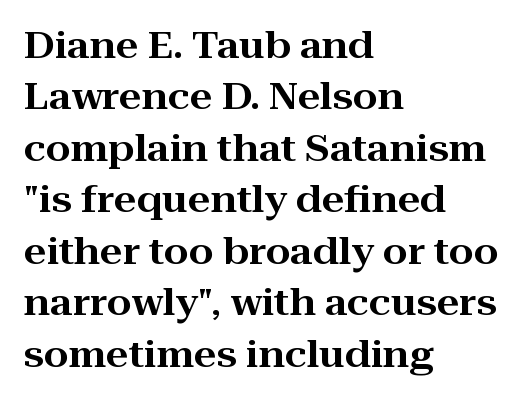
Q: Is the text italic (slanted)? A: No, it is upright.
Q: Is the typeface a serif or a sans-serif typeface? A: Serif.
Q: Is the text underlined? A: No.
Q: How is the paragraph aligned? A: Left-aligned.
Q: Is the spacing between letters normal or unusually wide? A: Normal.
Q: Is the spacing between lines tight, normal or loose? A: Normal.
Q: Width (condensed, normal, or wide)? A: Wide.
Q: Stroke contrast? A: High.
Q: x-height? A: Medium.
Q: Monospaced? A: No.
